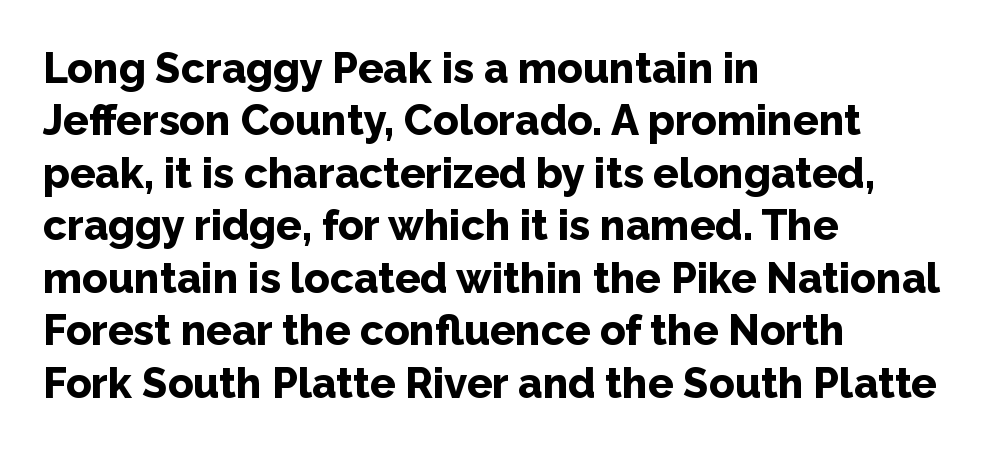
The image shows 42 px bold sans-serif type, upright; set left-aligned, normal line spacing (1.25x), normal letter spacing, not underlined; low stroke contrast and a medium x-height.
